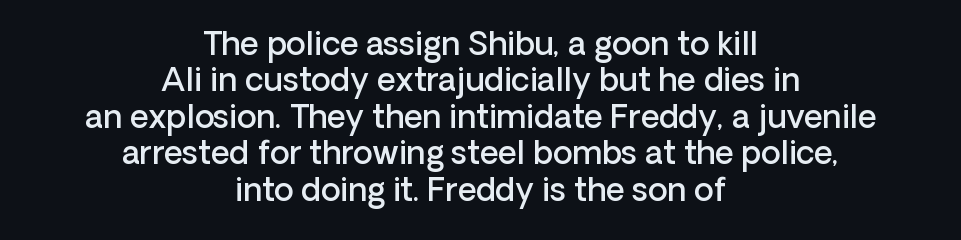
{"serif": "no", "italic": "no", "bold": "semi", "weight": "semibold", "width": "normal", "stroke_contrast": "low", "x_height": "medium", "monospaced": "no", "underline": "no", "align": "center", "line_spacing": "tight", "line_spacing_ratio": 1.14, "letter_spacing": "normal", "letter_spacing_em": 0.0, "glyph_px": 32}
